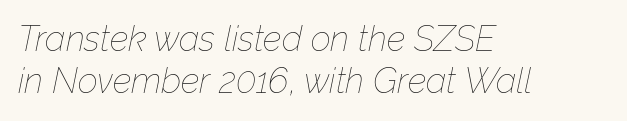
{"italic": "yes", "lean": "right", "slant_degrees": 12, "bold": "no", "weight": "thin", "width": "normal", "stroke_contrast": "low", "x_height": "medium", "monospaced": "no", "underline": "no", "align": "left", "line_spacing_ratio": 1.21, "letter_spacing": "normal", "letter_spacing_em": 0.0, "glyph_px": 35}
